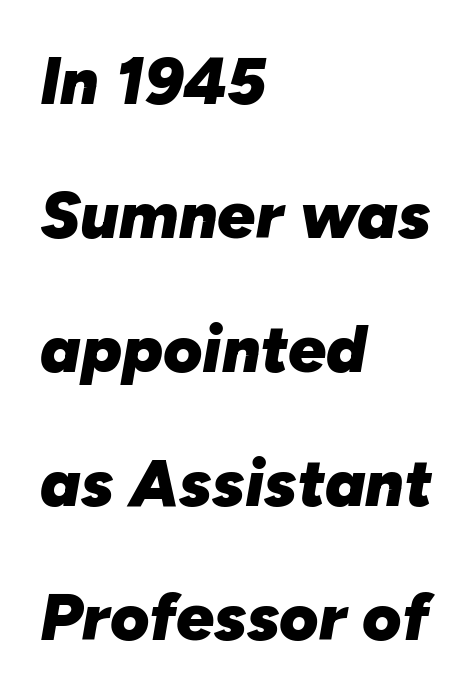
The image shows 67 px heavy type, italic (leaning right); set left-aligned, loose line spacing (2.0x), normal letter spacing, not underlined; low stroke contrast and a medium x-height.
